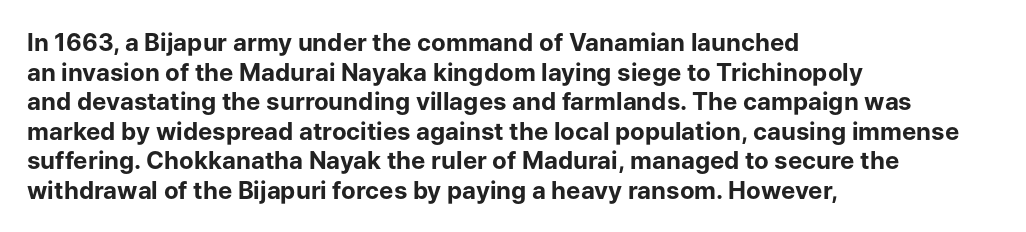
Nobody drew a line under any word here. The lettering stays uniformly vertical, giving the passage a roman look. Each word holds together tightly as a unit, with standard inter-letter gaps. A student would call this left alignment; a typographer would say flush left, rag right. Typographic density is high because the face is bold.
